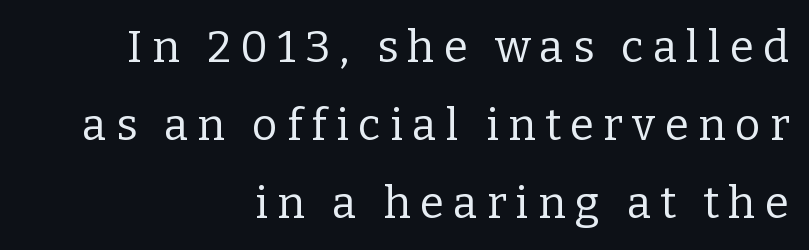
The image shows 44 px regular-weight serif type, upright; set right-aligned, line spacing 1.77x, unusually wide letter spacing (+0.21 em), not underlined; low stroke contrast and a medium x-height.
